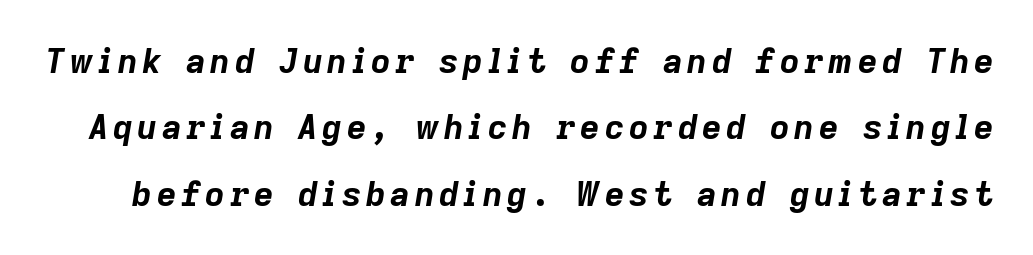
Q: Is the text bold? A: Yes.
Q: Is the text italic (slanted)? A: Yes, it leans right by about 9 degrees.
Q: Is the text underlined? A: No.
Q: Is the spacing between lines tight, normal or loose? A: Loose.
Q: Width (condensed, normal, or wide)? A: Normal.
Q: Stroke contrast? A: Low.
Q: x-height? A: Medium.
Q: Monospaced? A: No.
